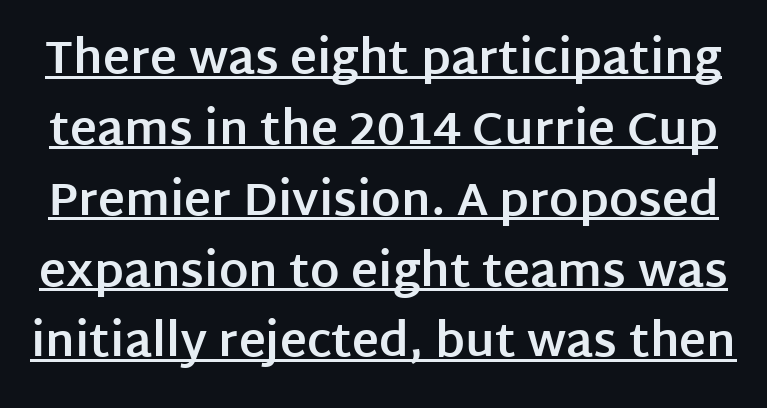
Q: Is the text bold? A: Yes.
Q: Is the text italic (slanted)? A: No, it is upright.
Q: Is the typeface a serif or a sans-serif typeface? A: Sans-serif.
Q: Is the text underlined? A: Yes.
Q: Is the spacing between letters normal or unusually wide? A: Normal.
Q: Is the spacing between lines tight, normal or loose? A: Normal.
Q: Width (condensed, normal, or wide)? A: Normal.
Q: Stroke contrast? A: Low.
Q: x-height? A: Large.
Q: Monospaced? A: No.
